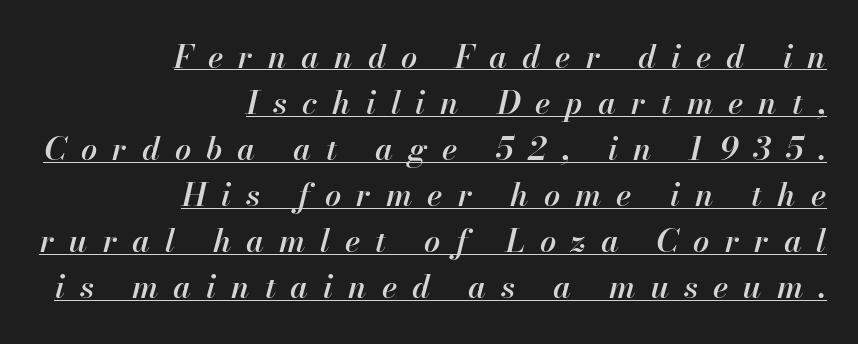
Q: Is the text bold? A: Semi-bold.
Q: Is the text italic (slanted)? A: Yes, it leans right by about 13 degrees.
Q: Is the text underlined? A: Yes.
Q: How is the paragraph aligned? A: Right-aligned.
Q: Is the spacing between letters normal or unusually wide? A: Unusually wide.
Q: Is the spacing between lines tight, normal or loose? A: Normal.
Q: Width (condensed, normal, or wide)? A: Normal.
Q: Stroke contrast? A: High.
Q: x-height? A: Small.
Q: Monospaced? A: No.
